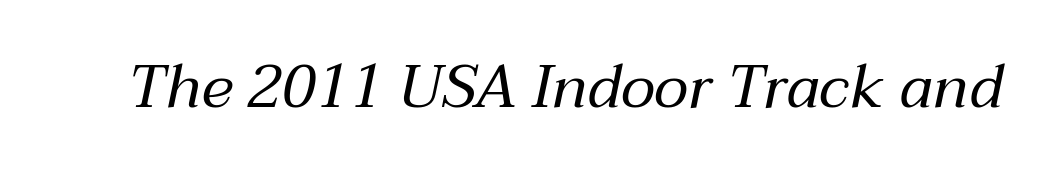
{"italic": "yes", "lean": "right", "slant_degrees": 12, "bold": "no", "weight": "regular", "width": "normal", "stroke_contrast": "medium", "x_height": "medium", "monospaced": "no", "underline": "no", "letter_spacing": "normal", "letter_spacing_em": 0.0, "glyph_px": 61}
